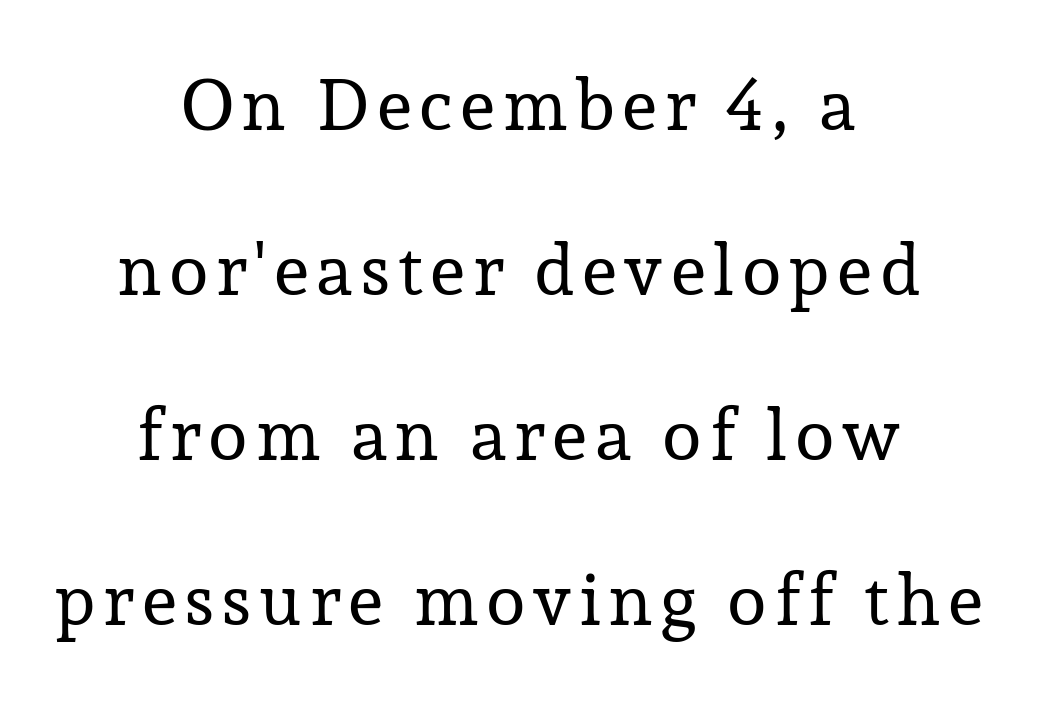
Q: Is the text bold? A: No.
Q: Is the text italic (slanted)? A: No, it is upright.
Q: Is the typeface a serif or a sans-serif typeface? A: Serif.
Q: Is the text underlined? A: No.
Q: How is the paragraph aligned? A: Centered.
Q: Is the spacing between lines tight, normal or loose? A: Loose.
Q: Width (condensed, normal, or wide)? A: Normal.
Q: Stroke contrast? A: Low.
Q: x-height? A: Medium.
Q: Monospaced? A: No.
